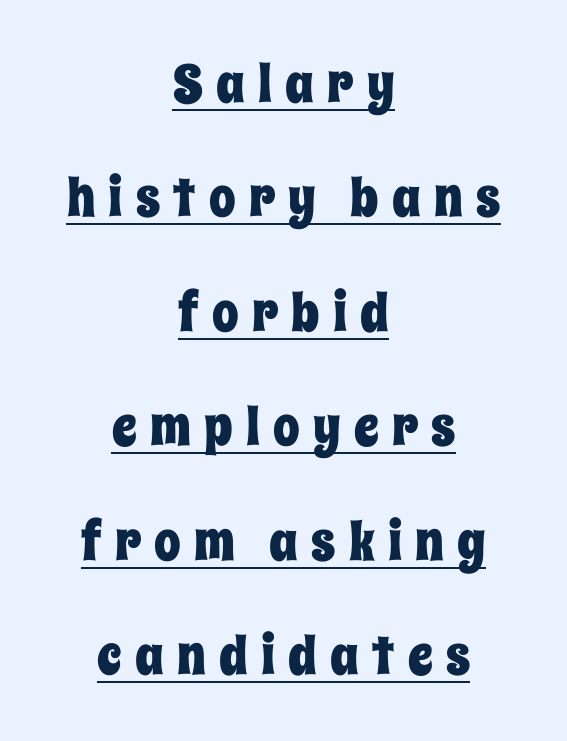
Vertical spacing — loose. This rendering uses center alignment, leaving both contours irregular but symmetric. The typography opts for an upright posture over an oblique one. Tracking value appears strongly positive — letters spread wide. Looks like regular typesetting: each glyph gets only the width it needs. A continuous stroke trails under the words, as in a hyperlink.
